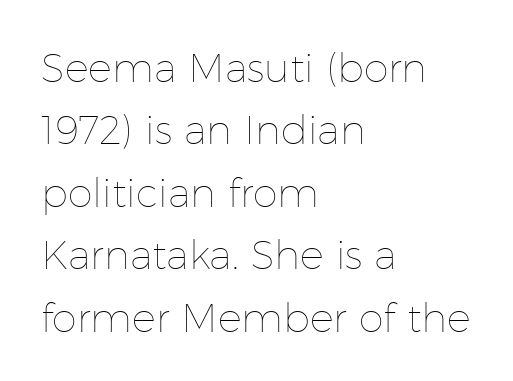
The image shows 40 px thin type, upright; set left-aligned, normal line spacing (1.56x), normal letter spacing, not underlined; low stroke contrast and a medium x-height.
